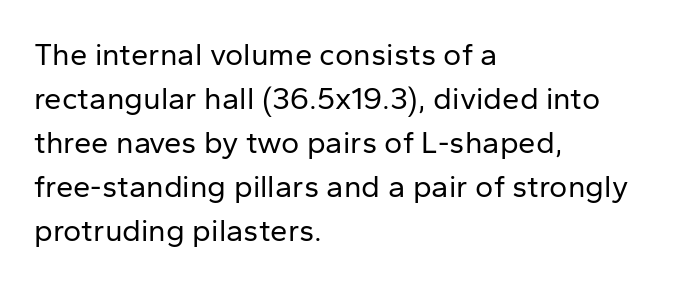
The image shows 31 px regular-weight sans-serif type, upright; set left-aligned, normal line spacing (1.42x), normal letter spacing, not underlined; low stroke contrast and a medium x-height.
